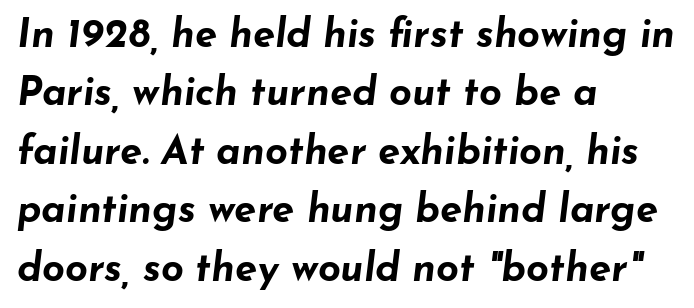
What stands out about the letter spacing? Nothing — it is the standard amount. The passage shown leans; its letterforms are oblique. The characters look thick and weighty, a clear bold. The lines sit at an ordinary, default distance from one another. Any mark beneath the type? The region is blank.
